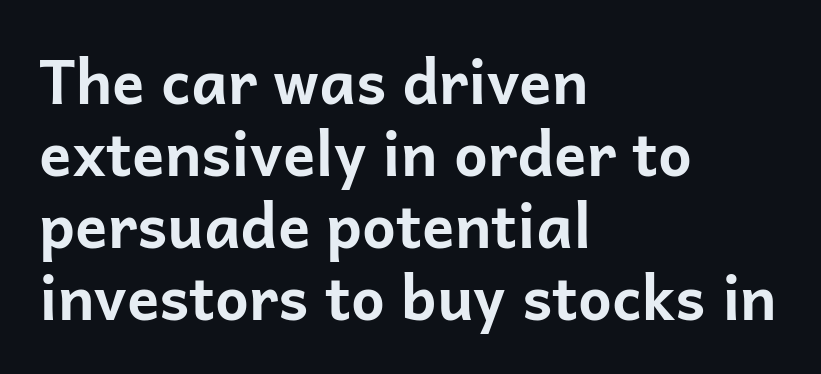
{"serif": "no", "italic": "no", "bold": "yes", "weight": "bold", "width": "normal", "stroke_contrast": "low", "x_height": "medium", "monospaced": "no", "underline": "no", "align": "left", "line_spacing_ratio": 1.2, "letter_spacing": "normal", "letter_spacing_em": 0.0, "glyph_px": 60}
